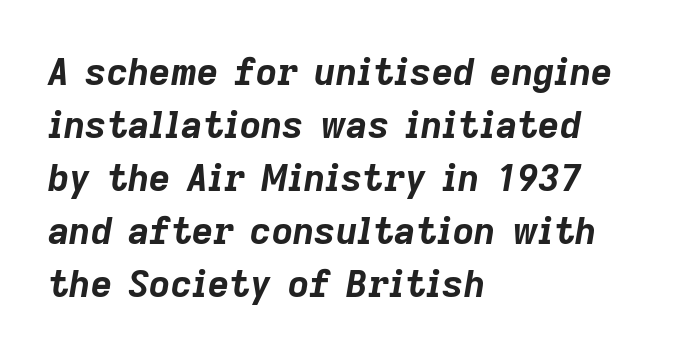
Default kerning and tracking; the words read as compact shapes. Character widths vary here, with narrow letters taking less room than wide ones. Leading matches the norm, producing a regular column. One-word summary of the alignment: left. The strokes are fattened all the way to bold.
